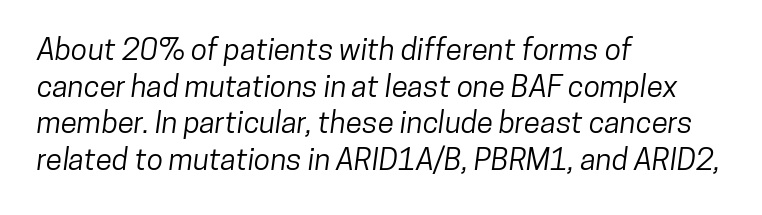
The image shows 30 px condensed sans-serif type; set left-aligned, line spacing 1.22x, normal letter spacing, not underlined; low stroke contrast and a medium x-height.
